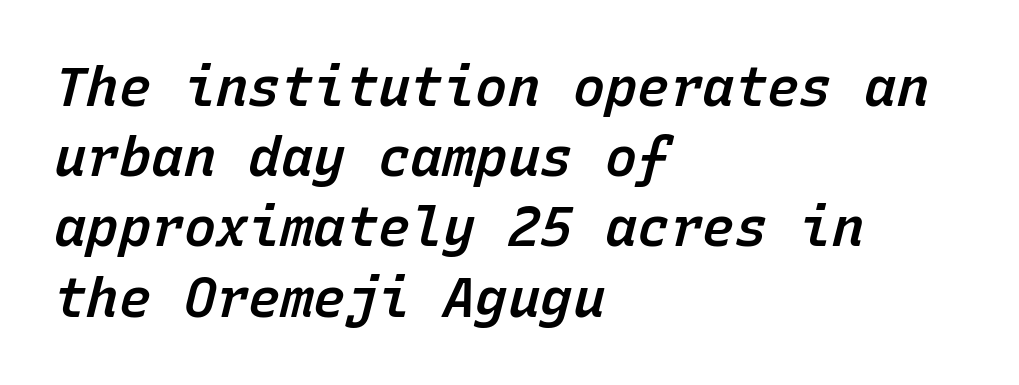
{"italic": "yes", "lean": "right", "slant_degrees": 15, "bold": "semi", "weight": "semibold", "width": "normal", "stroke_contrast": "low", "x_height": "medium", "monospaced": "yes", "underline": "no", "align": "left", "line_spacing": "normal", "line_spacing_ratio": 1.3, "letter_spacing": "normal", "letter_spacing_em": 0.0, "glyph_px": 54}
